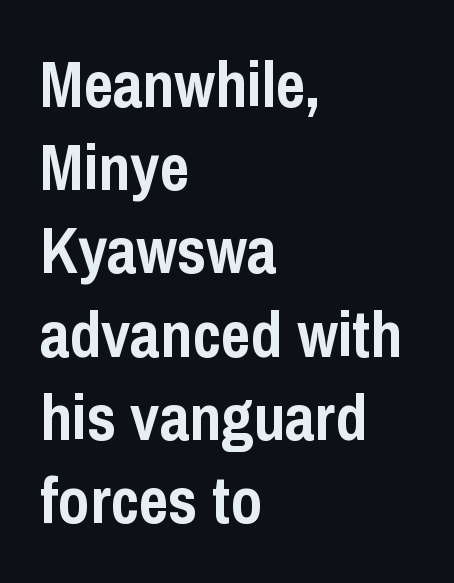
The image shows 64 px semibold, condensed sans-serif type, upright; set left-aligned, normal line spacing (1.3x), normal letter spacing, not underlined; low stroke contrast and a medium x-height.
